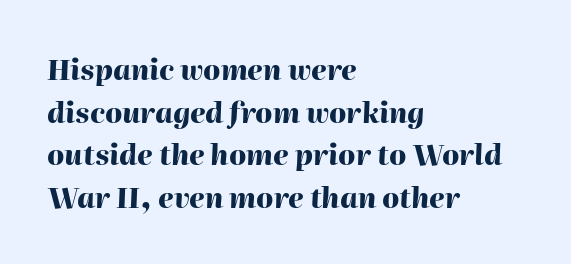
Q: Is the text bold? A: Yes.
Q: Is the text italic (slanted)? A: Yes, it leans right by about 2 degrees.
Q: Is the text underlined? A: No.
Q: How is the paragraph aligned? A: Left-aligned.
Q: Is the spacing between letters normal or unusually wide? A: Normal.
Q: Is the spacing between lines tight, normal or loose? A: Normal.
Q: Width (condensed, normal, or wide)? A: Normal.
Q: Stroke contrast? A: High.
Q: x-height? A: Medium.
Q: Monospaced? A: No.
